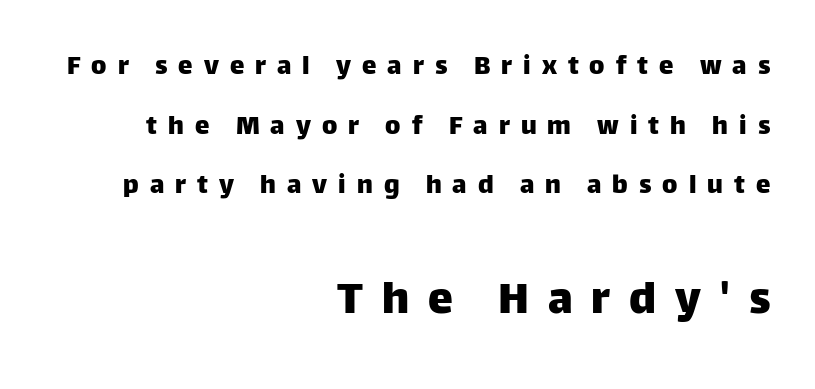
The image shows 50 px sans-serif type, upright; set right-aligned, loose line spacing (2.06x), unusually wide letter spacing (+0.38 em), not underlined; the second (bottom) block is 1.72x larger; low stroke contrast and a large x-height.
